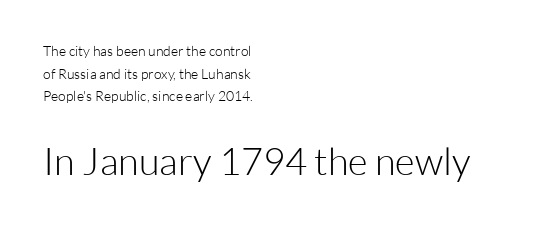
A typesetter would call this leading conventional body-copy spacing. Letters have the restrained weight of plain body copy at most. The words here are not underlined. The type is set solid horizontally, with unmodified tracking. The letters advance in unequal steps, a hallmark of proportional type. Larger block? The one below; the one above is distinctly smaller.
